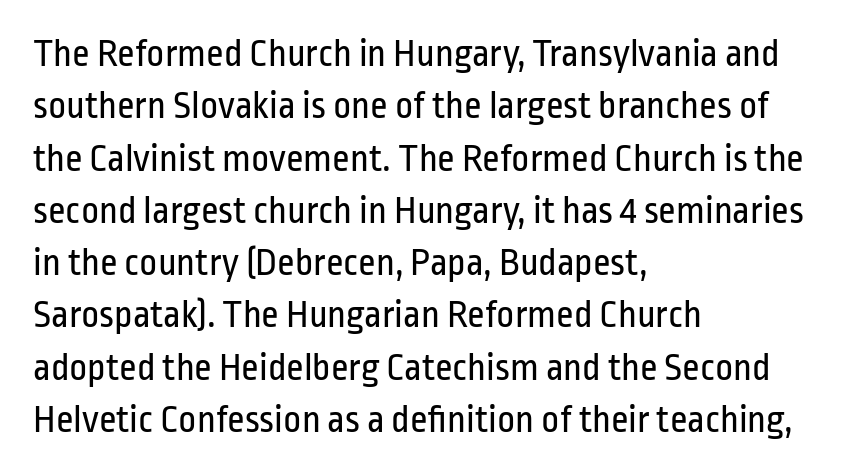
The image shows 39 px regular-weight, condensed sans-serif type, upright; set left-aligned, normal line spacing (1.34x), normal letter spacing, not underlined; low stroke contrast and a medium x-height.
